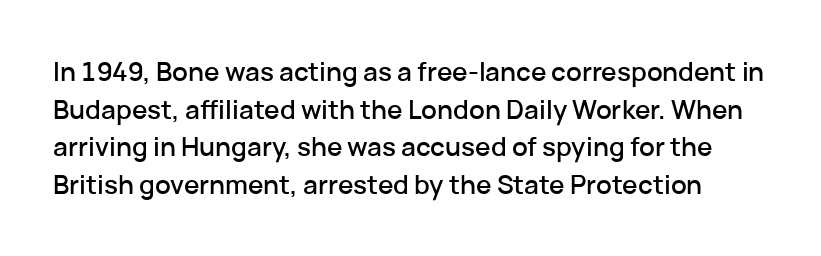
{"italic": "no", "underline": "no", "line_spacing": "normal", "line_spacing_ratio": 1.45, "letter_spacing": "normal", "letter_spacing_em": 0.0, "glyph_px": 26}
